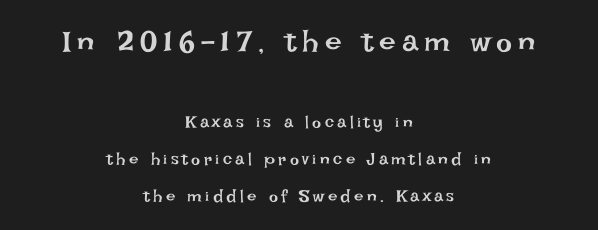
Does the lettering tilt? It doesn't — this is upright. The type is letterspaced generously, with wide tracking. No heavy texture on the line: the type isn't bold. Alignment: centered. Compare the two chunks: the upper has the greater cap height.
